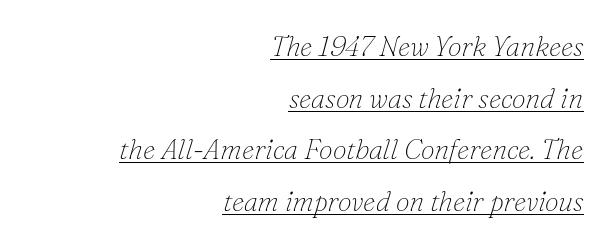
Q: Is the text bold? A: No.
Q: Is the text italic (slanted)? A: Yes, it leans right by about 16 degrees.
Q: Is the typeface a serif or a sans-serif typeface? A: Serif.
Q: Is the text underlined? A: Yes.
Q: How is the paragraph aligned? A: Right-aligned.
Q: Is the spacing between letters normal or unusually wide? A: Normal.
Q: Width (condensed, normal, or wide)? A: Normal.
Q: Stroke contrast? A: Low.
Q: x-height? A: Small.
Q: Monospaced? A: No.
